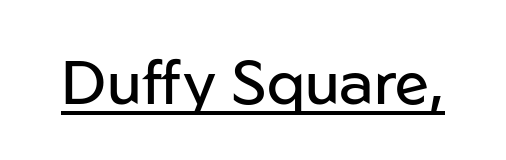
These glyphs show unthickened strokes, regular width or finer. This sample has the flowing, uneven cadence of proportional lettering. A rule runs beneath these lines of type. Unlike a traditional serif, this face leaves its strokes unadorned.
